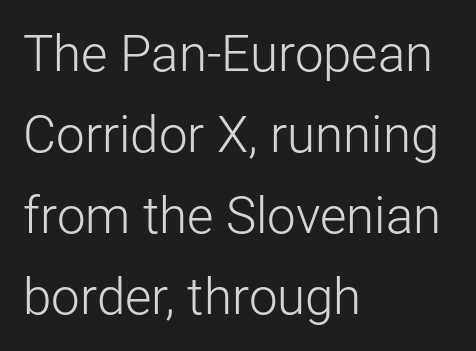
The image shows 51 px light sans-serif type, upright; set left-aligned, normal line spacing (1.59x), normal letter spacing, not underlined; low stroke contrast and a medium x-height.
